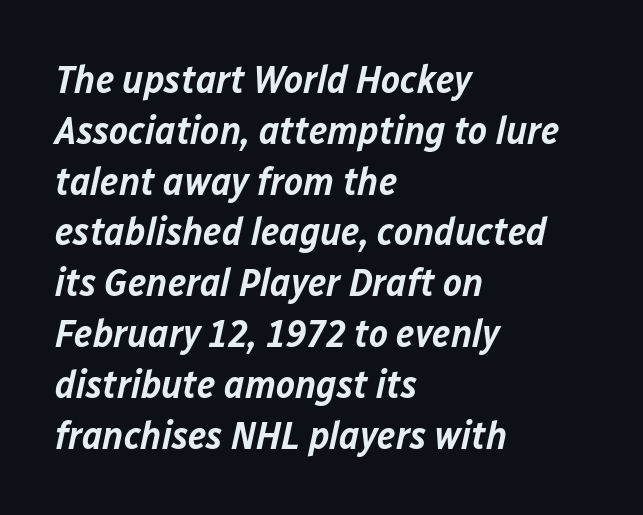
The image shows 40 px semibold type, italic (leaning right); set left-aligned, normal line spacing (1.27x), normal letter spacing, not underlined; low stroke contrast and a medium x-height.
